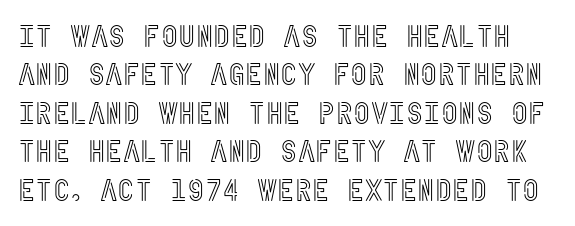
{"italic": "no", "width": "condensed", "x_height": "large", "underline": "no", "line_spacing": "normal", "line_spacing_ratio": 1.28, "letter_spacing": "normal", "letter_spacing_em": 0.0, "glyph_px": 30}
